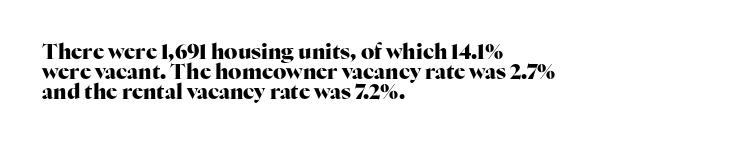
Q: Is the text bold? A: Yes.
Q: Is the text italic (slanted)? A: No, it is upright.
Q: Is the text underlined? A: No.
Q: How is the paragraph aligned? A: Left-aligned.
Q: Is the spacing between letters normal or unusually wide? A: Normal.
Q: Is the spacing between lines tight, normal or loose? A: Tight.
